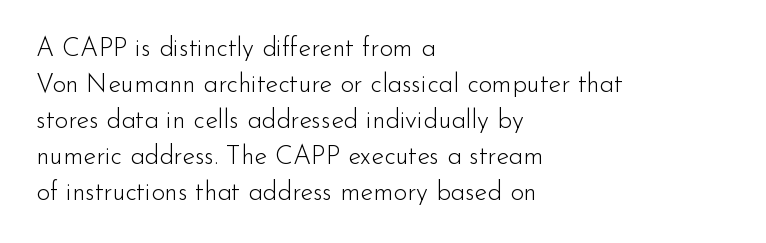
{"italic": "no", "bold": "no", "underline": "no", "align": "left", "line_spacing": "normal", "line_spacing_ratio": 1.38, "letter_spacing": "normal", "letter_spacing_em": 0.0, "glyph_px": 26}
